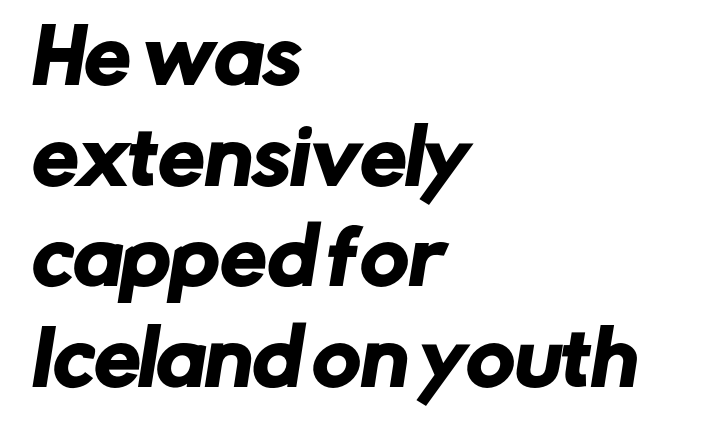
{"serif": "no", "width": "normal", "stroke_contrast": "low", "x_height": "medium", "monospaced": "no", "underline": "no", "align": "left", "line_spacing": "normal", "line_spacing_ratio": 1.36, "letter_spacing": "normal", "letter_spacing_em": 0.0, "glyph_px": 74}
